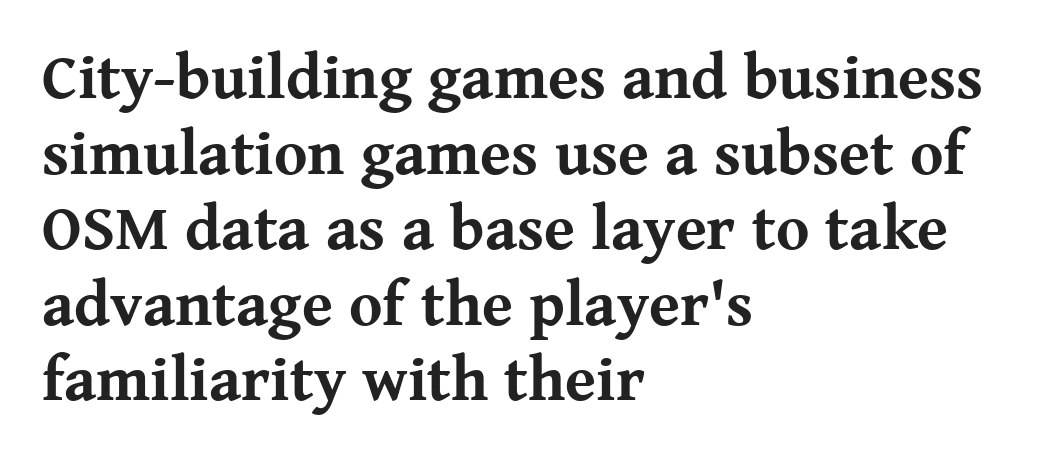
Q: Is the text bold? A: Yes.
Q: Is the text italic (slanted)? A: No, it is upright.
Q: Is the typeface a serif or a sans-serif typeface? A: Serif.
Q: Is the text underlined? A: No.
Q: How is the paragraph aligned? A: Left-aligned.
Q: Is the spacing between letters normal or unusually wide? A: Normal.
Q: Width (condensed, normal, or wide)? A: Normal.
Q: Stroke contrast? A: Medium.
Q: x-height? A: Medium.
Q: Monospaced? A: No.
